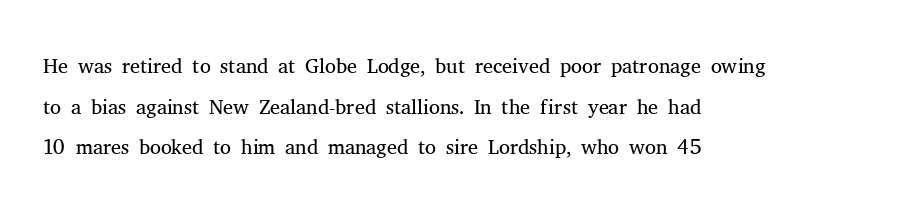
The image shows 31 px light serif type, upright; set left-aligned, normal line spacing (1.31x), normal letter spacing, not underlined; medium stroke contrast and a medium x-height.
